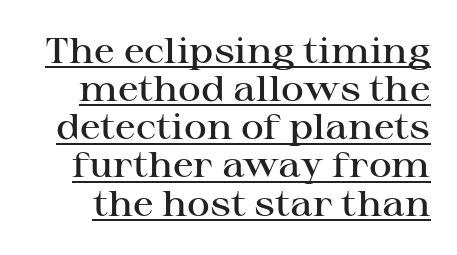
{"serif": "yes", "italic": "no", "bold": "semi", "weight": "semibold", "width": "wide", "stroke_contrast": "high", "x_height": "medium", "monospaced": "no", "underline": "yes", "line_spacing": "tight", "line_spacing_ratio": 1.09, "letter_spacing": "normal", "letter_spacing_em": 0.0, "glyph_px": 35}
